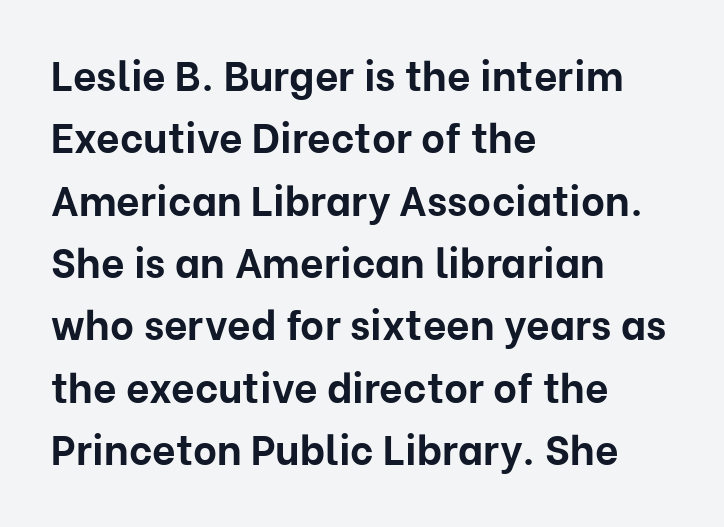
Character widths vary here, with narrow letters taking less room than wide ones. You could call the tracking neutral — neither tight nor loose. Grotesque or geometric, the face here clearly has no serifs. The space between consecutive lines is moderate. Chunky letters — that's bold for sure. The strip under each line holds only bare page.
